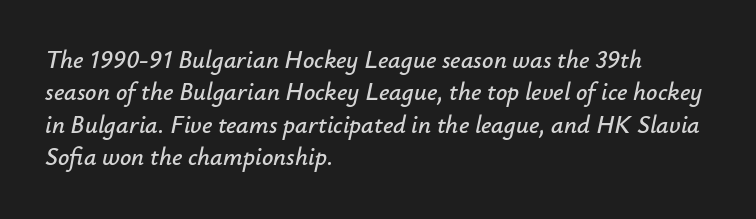
Tall strokes in this sample are angled rather than plumb. Visually the block forms a straight wall on the left and a jagged coastline on the right. Is there much room between lines? A standard amount, neither cramped nor airy. Words float on clear page, feet unadorned. The type is set solid horizontally, with unmodified tracking.
